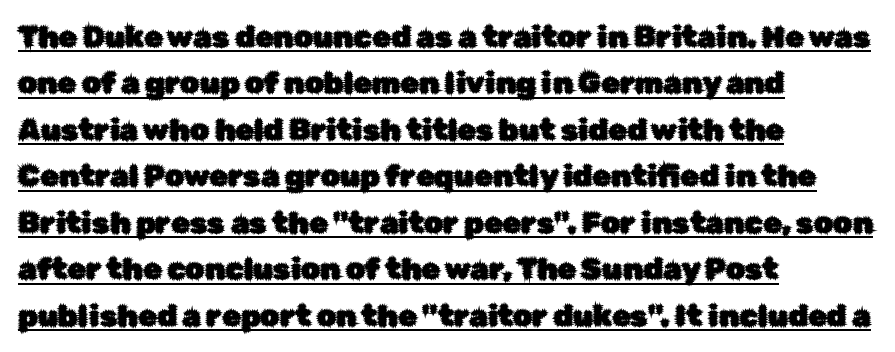
{"serif": "no", "italic": "no", "width": "normal", "stroke_contrast": "low", "x_height": "medium", "monospaced": "no", "underline": "yes", "align": "left", "line_spacing": "normal", "line_spacing_ratio": 1.55, "letter_spacing": "normal", "letter_spacing_em": 0.0, "glyph_px": 30}
